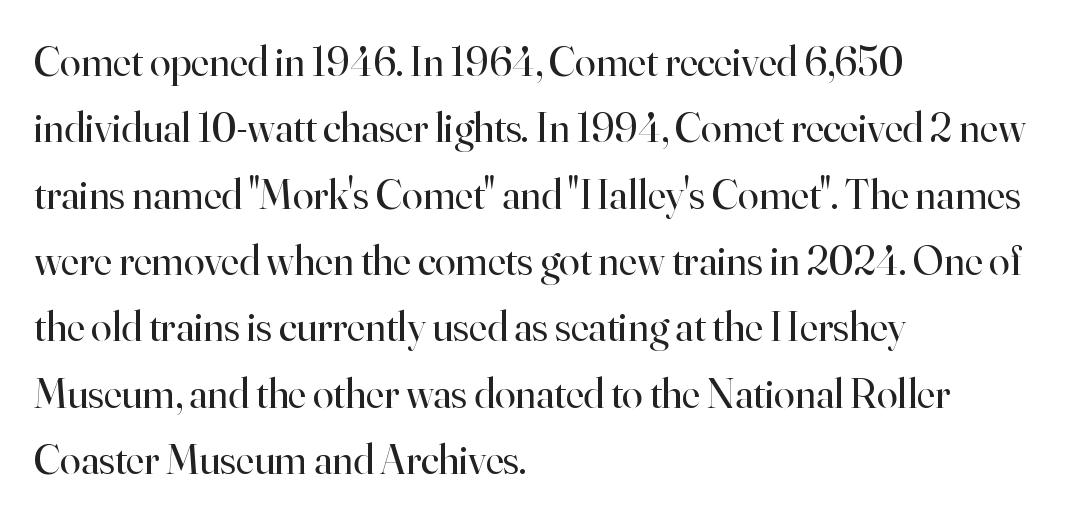
Examine the stroke ends and you'll spot serifs. The face used here is proportionally spaced, like ordinary book or web type. Bare-footed words on every line. These lines sit exactly where default settings would place them.
